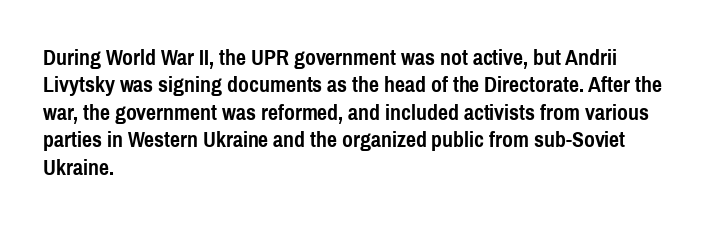
Only glyphs here, with clear space below each row. The type sits square on the baseline with zero lean. Short note: letters normally spaced. Summary of vertical rhythm: regular, with standard interline spacing. Thick stems and heavy bowls — unmistakably bold. Short and long lines alike share a common starting point at left.
